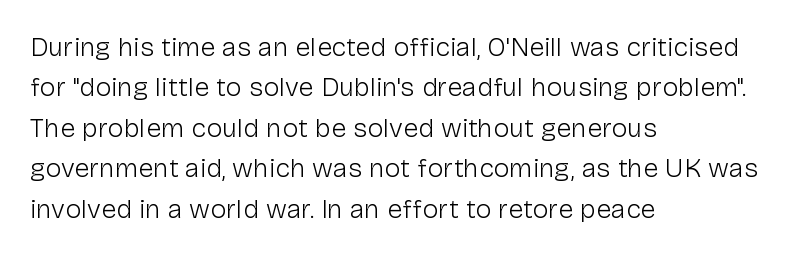
The image shows 27 px text type, upright; set left-aligned, normal line spacing (1.5x), normal letter spacing, not underlined.
